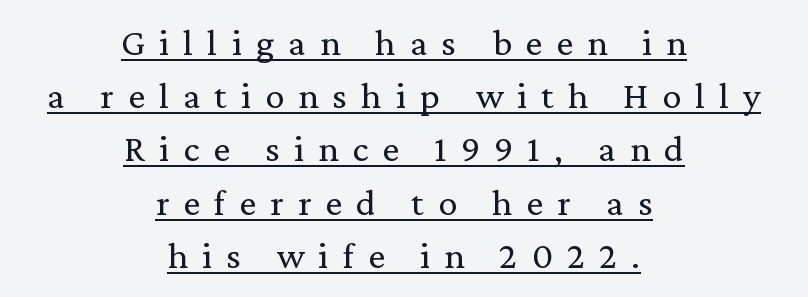
Q: Is the text bold? A: No.
Q: Is the text italic (slanted)? A: No, it is upright.
Q: Is the typeface a serif or a sans-serif typeface? A: Serif.
Q: Is the text underlined? A: Yes.
Q: How is the paragraph aligned? A: Centered.
Q: Is the spacing between letters normal or unusually wide? A: Unusually wide.
Q: Is the spacing between lines tight, normal or loose? A: Normal.
Q: Width (condensed, normal, or wide)? A: Normal.
Q: Stroke contrast? A: Medium.
Q: x-height? A: Medium.
Q: Monospaced? A: No.
